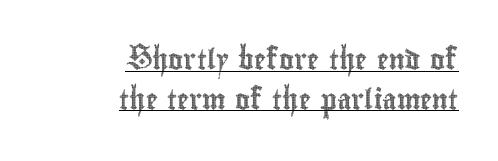
Honestly, the rows look like they've been pulled way apart. Posture: upright roman. Does a line run under the words? Yes, clearly. A student would call this right alignment; a typographer would say flush right, rag left.
